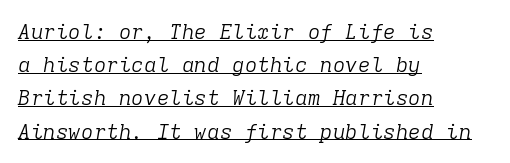
Q: Is the text bold? A: No.
Q: Is the text italic (slanted)? A: Yes, it leans right by about 9 degrees.
Q: Is the text underlined? A: Yes.
Q: How is the paragraph aligned? A: Left-aligned.
Q: Is the spacing between letters normal or unusually wide? A: Normal.
Q: Is the spacing between lines tight, normal or loose? A: Normal.
